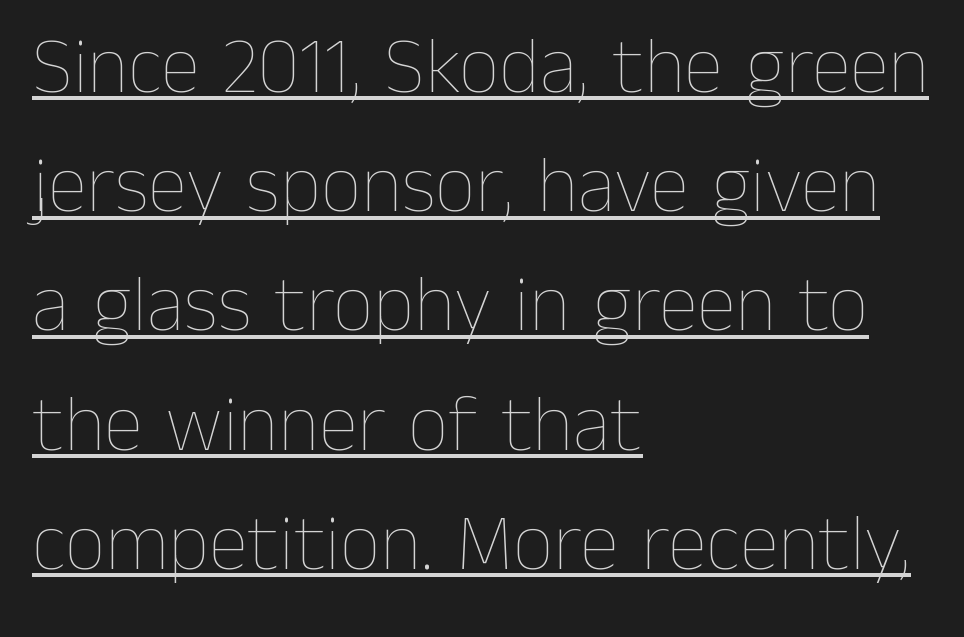
{"italic": "no", "bold": "no", "weight": "thin", "width": "normal", "stroke_contrast": "low", "x_height": "medium", "monospaced": "no", "underline": "yes", "align": "left", "line_spacing": "normal", "line_spacing_ratio": 1.49, "letter_spacing": "normal", "letter_spacing_em": 0.0, "glyph_px": 80}
